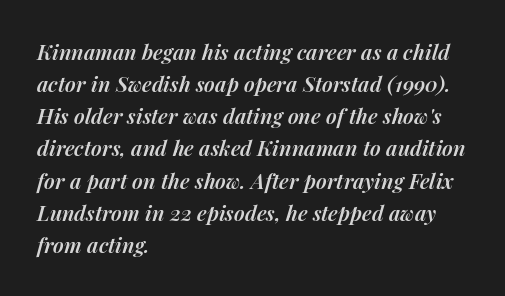
Nobody drew a line under any word here. Slanted lettering throughout. The lines in this sample share a left origin and differ only in where they stop. Look at the tracking — it's just the regular setting, nothing added.
